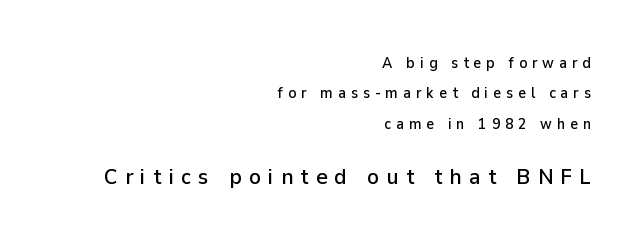
{"italic": "no", "underline": "no", "align": "right", "line_spacing": "loose", "line_spacing_ratio": 2.03, "letter_spacing": "wide", "letter_spacing_em": 0.33, "larger_block": "second", "size_ratio": 1.47, "glyph_px": 22}
